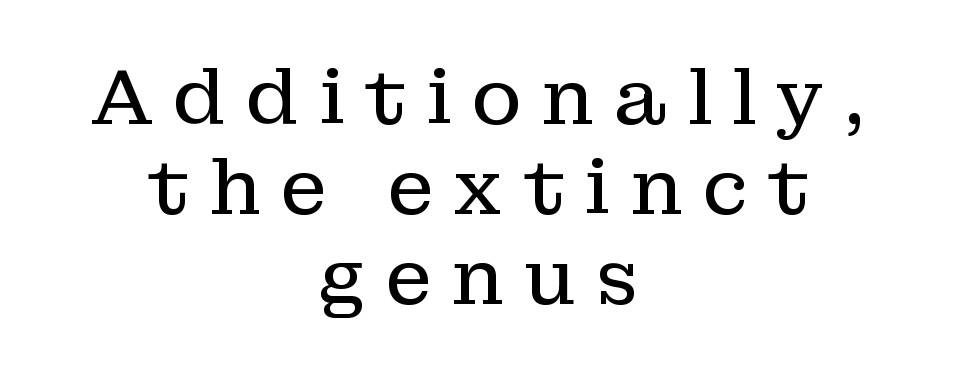
The image shows 77 px regular-weight serif type, upright; set centered, line spacing 1.17x, unusually wide letter spacing (+0.25 em), not underlined; low stroke contrast and a medium x-height.
